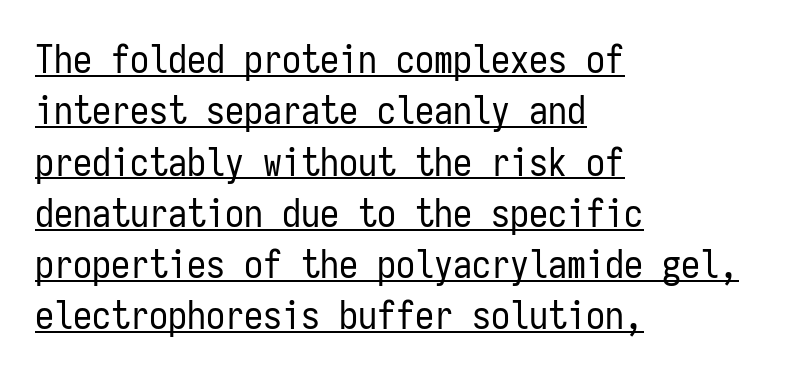
Observe the ordinary spacing: letters are neighbours, not strangers. A typesetter would call this monospace, since all characters share one set width. Every word sits above its own underline. This rendering uses left alignment, leaving the right contour irregular. Look at the bottom of the vertical strokes: they stop flat, with no serifs. You can tell it's not italic because the verticals are truly vertical.
